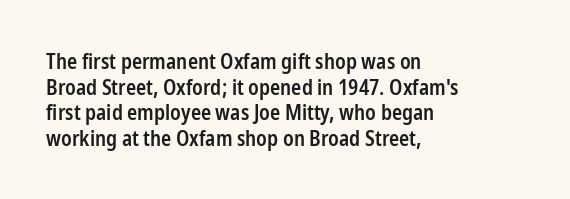
The image shows 21 px text type, upright; set left-aligned, line spacing 1.22x, normal letter spacing, not underlined.
